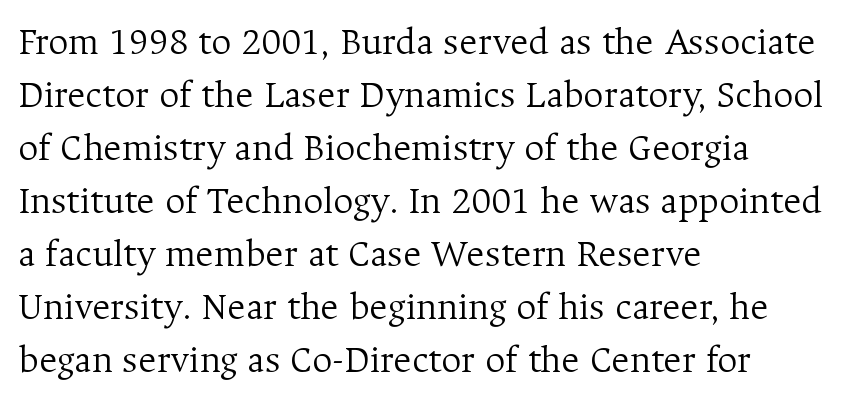
If you drew a line through each stem, it would be perfectly vertical. Quick note: underline off. These lines keep a tight, regular rhythm from letter to letter. The rendering anchors every line to the left-hand side. Honestly, the row spacing looks completely unremarkable. These lines are rendered in a variable-pitch font.
